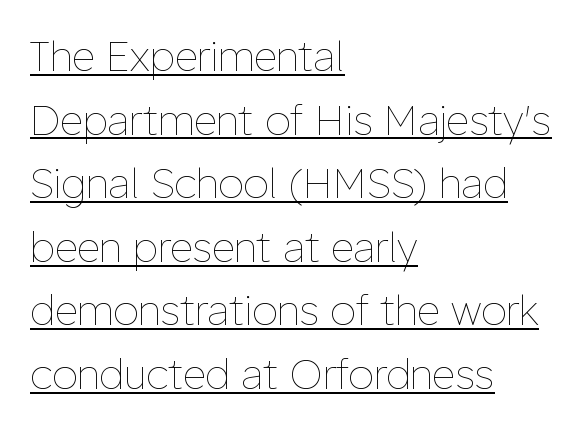
{"italic": "no", "bold": "no", "weight": "thin", "width": "normal", "stroke_contrast": "low", "x_height": "medium", "monospaced": "no", "underline": "yes", "align": "left", "line_spacing": "normal", "line_spacing_ratio": 1.55, "letter_spacing": "normal", "letter_spacing_em": 0.0, "glyph_px": 41}
